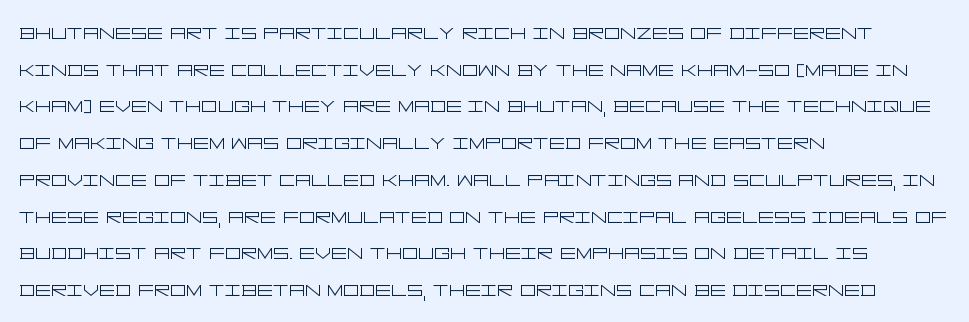
{"italic": "no", "bold": "no", "underline": "no", "align": "left", "line_spacing": "normal", "line_spacing_ratio": 1.47, "letter_spacing": "normal", "letter_spacing_em": 0.0, "glyph_px": 25}
